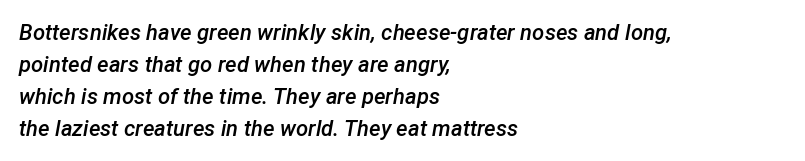
{"italic": "yes", "lean": "right", "slant_degrees": 12, "bold": "semi", "underline": "no", "align": "left", "line_spacing": "normal", "line_spacing_ratio": 1.45, "letter_spacing": "normal", "letter_spacing_em": 0.0, "glyph_px": 22}
